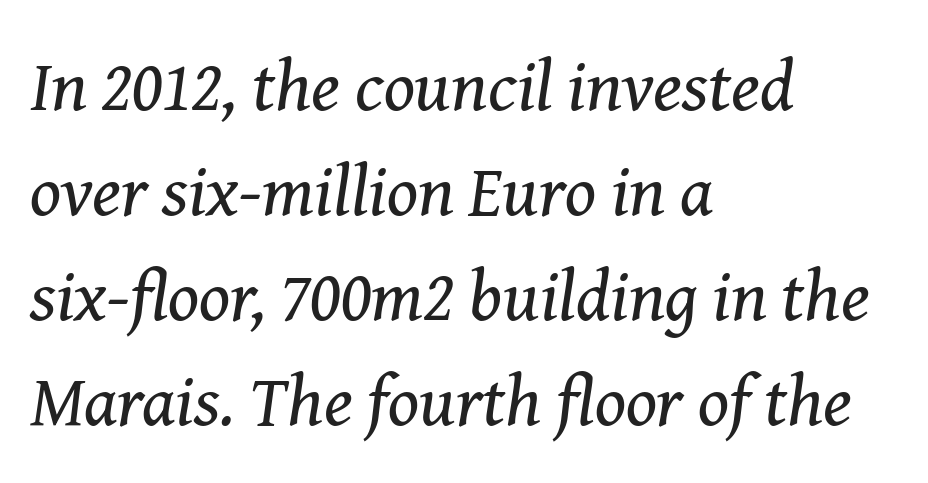
The image shows 72 px regular-weight serif type, italic (leaning right); set left-aligned, normal line spacing (1.46x), normal letter spacing, not underlined; medium stroke contrast and a medium x-height.
